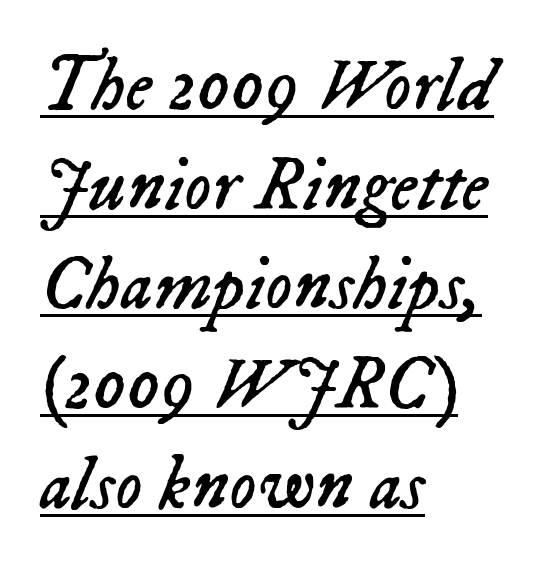
The face used here is proportionally spaced, like ordinary book or web type. Check the space under the baseline: a stroke is drawn there. Vertical spacing — default. These lines keep a tight, regular rhythm from letter to letter.
